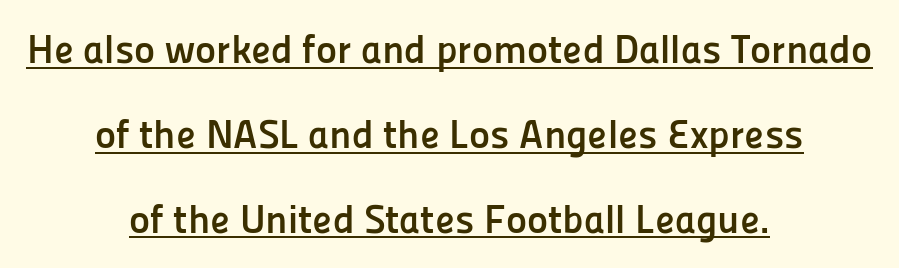
The image shows 40 px semibold sans-serif type, upright; set centered, loose line spacing (2.12x), normal letter spacing, underlined; low stroke contrast and a medium x-height.
